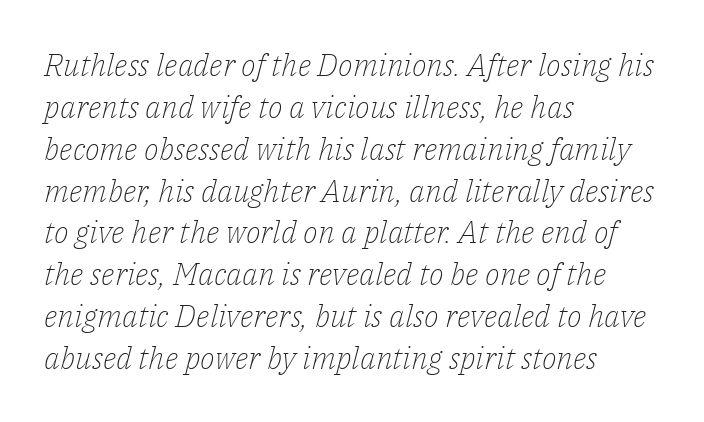
Horizontally, the lines are justified to the leading edge only. When letters slant like this, we call the style italic. Is this a fixed-width face? No — the glyphs have proportional, varying widths. Weight: regular or lighter.
